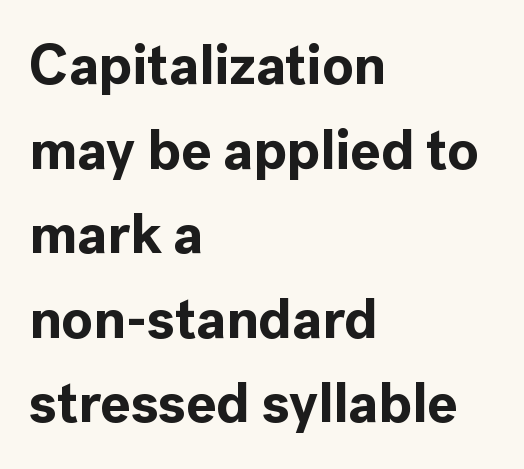
The image shows 56 px bold sans-serif type, upright; set left-aligned, normal line spacing (1.51x), normal letter spacing, not underlined; a medium x-height.
